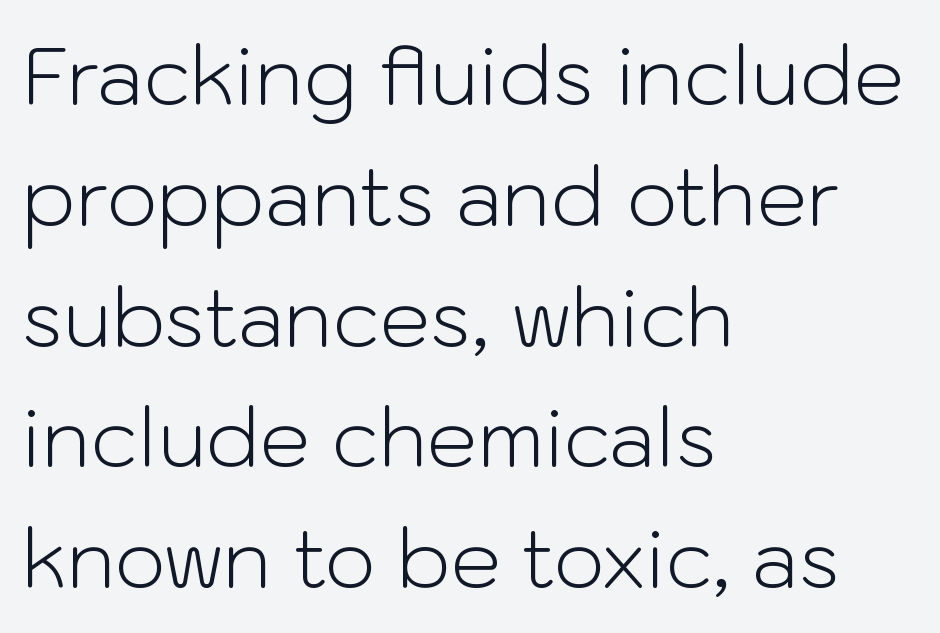
A normal amount of white space separates one row of letters from the next. A typesetter would call this proportional, since set widths differ per character. These lines are composed in type without serifs. The words here are not underlined.
